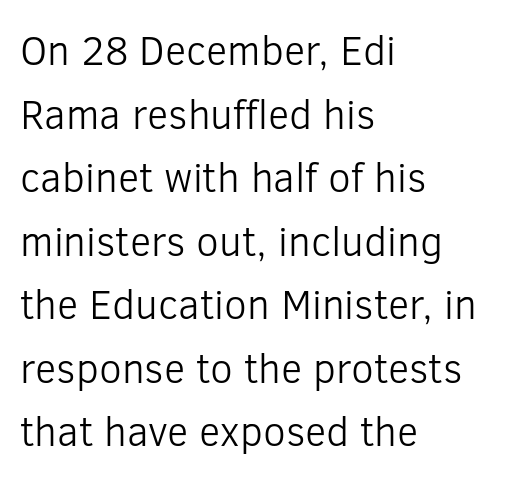
The image shows 41 px light sans-serif type, upright; set left-aligned, normal line spacing (1.55x), normal letter spacing, not underlined; low stroke contrast and a medium x-height.
